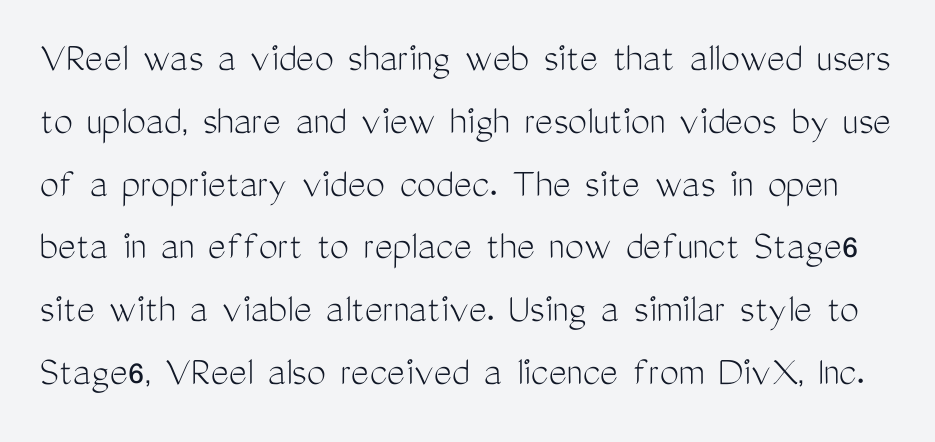
{"serif": "no", "italic": "no", "bold": "no", "weight": "light", "width": "condensed", "stroke_contrast": "medium", "x_height": "medium", "monospaced": "no", "underline": "no", "line_spacing": "normal", "line_spacing_ratio": 1.46, "letter_spacing": "normal", "letter_spacing_em": 0.0, "glyph_px": 43}
